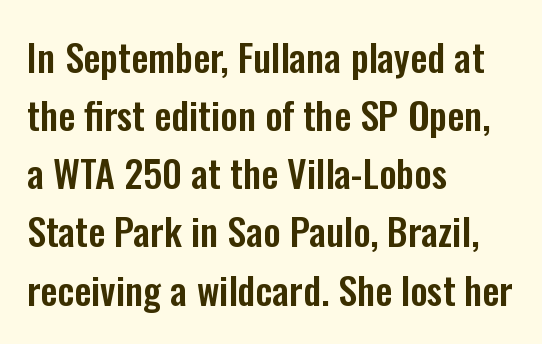
The image shows 38 px condensed sans-serif type, upright; set left-aligned, normal line spacing (1.53x), normal letter spacing, not underlined; low stroke contrast and a medium x-height.
